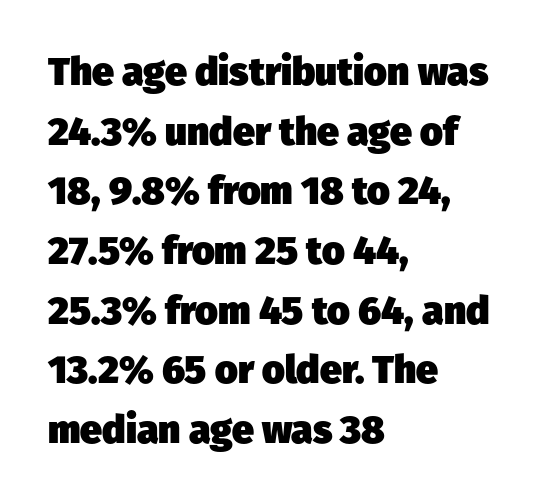
Look at the tracking — it's just the regular setting, nothing added. This rendering features lettering with no underline. The rendering uses natural spacing where letterforms have individual widths. Heavy-handed strokes throughout: this text is bold.
